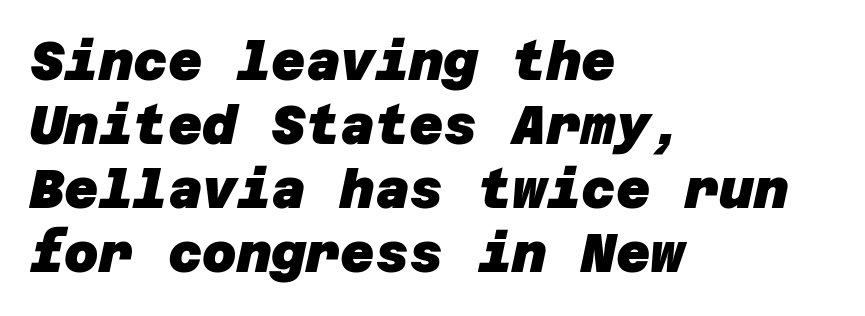
{"serif": "no", "bold": "yes", "weight": "heavy", "width": "normal", "stroke_contrast": "low", "x_height": "large", "underline": "no", "align": "left", "line_spacing_ratio": 1.21, "letter_spacing": "normal", "letter_spacing_em": 0.0, "glyph_px": 53}
